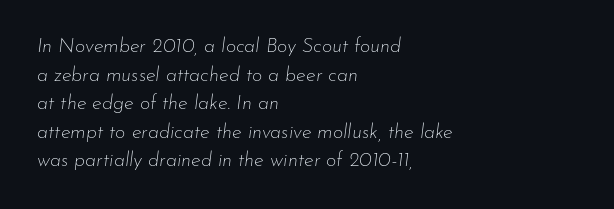
The image shows 20 px text type, italic (leaning right); set left-aligned, normal line spacing (1.43x), normal letter spacing, not underlined.
